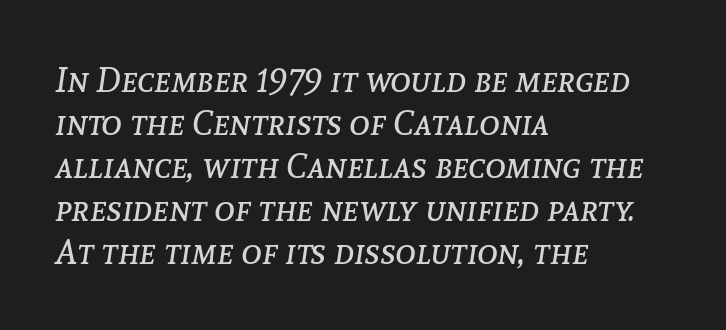
{"italic": "yes", "lean": "right", "slant_degrees": 8, "bold": "no", "weight": "regular", "width": "normal", "stroke_contrast": "low", "x_height": "medium", "monospaced": "no", "underline": "no", "align": "left", "line_spacing_ratio": 1.23, "letter_spacing": "normal", "letter_spacing_em": 0.0, "glyph_px": 35}
